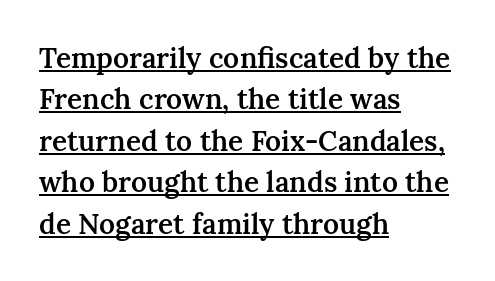
Q: Is the text bold? A: Semi-bold.
Q: Is the text italic (slanted)? A: No, it is upright.
Q: Is the typeface a serif or a sans-serif typeface? A: Serif.
Q: Is the text underlined? A: Yes.
Q: How is the paragraph aligned? A: Left-aligned.
Q: Is the spacing between letters normal or unusually wide? A: Normal.
Q: Is the spacing between lines tight, normal or loose? A: Normal.
Q: Width (condensed, normal, or wide)? A: Normal.
Q: Stroke contrast? A: Medium.
Q: x-height? A: Medium.
Q: Monospaced? A: No.
